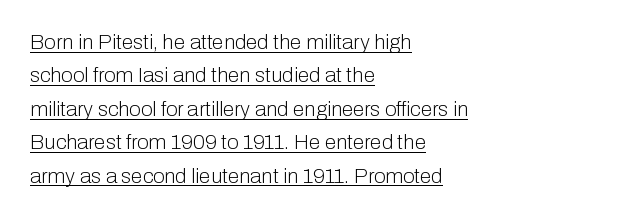
Q: Is the text bold? A: No.
Q: Is the text italic (slanted)? A: No, it is upright.
Q: Is the text underlined? A: Yes.
Q: How is the paragraph aligned? A: Left-aligned.
Q: Is the spacing between letters normal or unusually wide? A: Normal.
Q: Is the spacing between lines tight, normal or loose? A: Normal.
